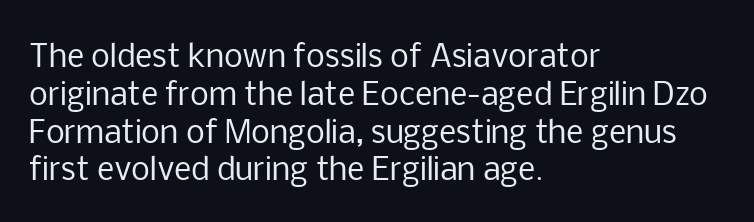
Letters have the restrained weight of plain body copy at most. Characters follow at the spacing the type designer built in. Honestly, there is no underline to notice here at all. The typesetter chose a ragged-right arrangement here. Character widths vary here, with narrow letters taking less room than wide ones. Normally led — the rows are evenly, conventionally spaced.
